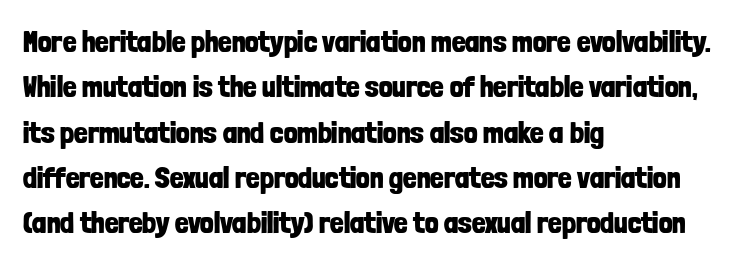
Q: Is the text bold? A: Yes.
Q: Is the text italic (slanted)? A: No, it is upright.
Q: Is the typeface a serif or a sans-serif typeface? A: Sans-serif.
Q: Is the text underlined? A: No.
Q: How is the paragraph aligned? A: Left-aligned.
Q: Is the spacing between letters normal or unusually wide? A: Normal.
Q: Is the spacing between lines tight, normal or loose? A: Normal.
Q: Width (condensed, normal, or wide)? A: Condensed.
Q: Stroke contrast? A: Low.
Q: x-height? A: Medium.
Q: Monospaced? A: No.
